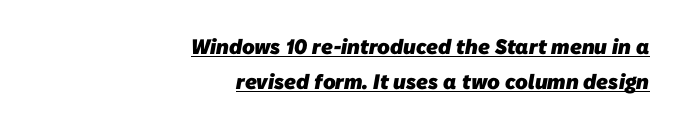
Typesetter's note: full bold, strokes at maximum text heaviness. This is underlined copy, the kind a proofreader might mark for attention. The designer left line spacing at the default. Horizontally, the lines are justified to the trailing edge only. This sample uses plain, unmodified letter spacing.
